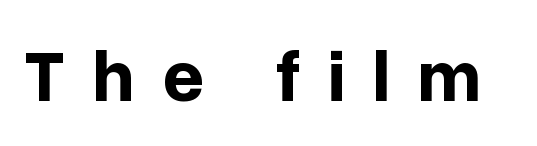
The image shows 73 px bold sans-serif type, upright; set unusually wide letter spacing (+0.38 em), not underlined; low stroke contrast and a medium x-height.
